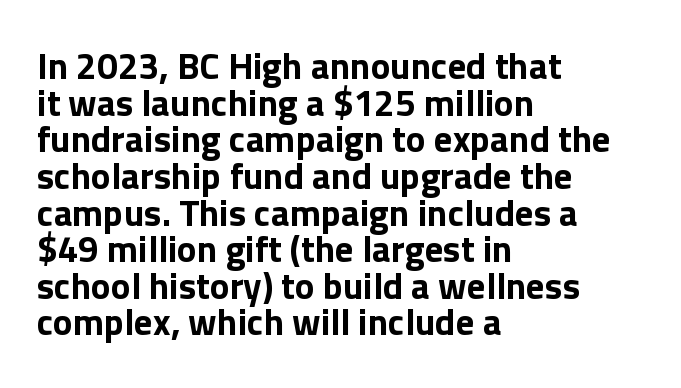
The passage shown stacks its lines with hardly any gap. Grotesque or geometric, the face here clearly has no serifs. Every row of glyphs begins at an identical x-position on the left. Here the designer chose a conventional face with non-uniform glyph widths.
